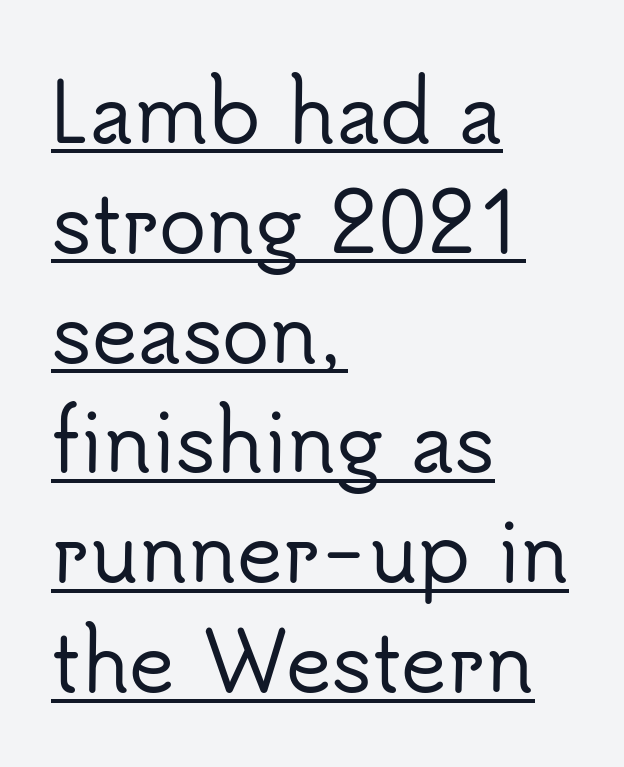
Q: Is the text italic (slanted)? A: No, it is upright.
Q: Is the typeface a serif or a sans-serif typeface? A: Sans-serif.
Q: Is the text underlined? A: Yes.
Q: How is the paragraph aligned? A: Left-aligned.
Q: Is the spacing between letters normal or unusually wide? A: Normal.
Q: Is the spacing between lines tight, normal or loose? A: Normal.
Q: Width (condensed, normal, or wide)? A: Normal.
Q: Stroke contrast? A: Low.
Q: x-height? A: Small.
Q: Monospaced? A: No.
